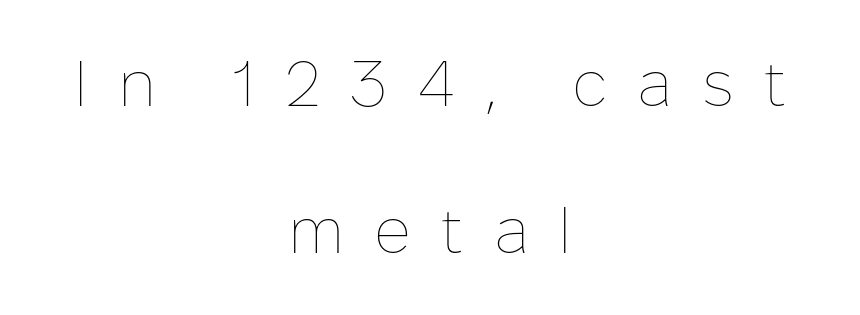
Q: Is the text bold? A: No.
Q: Is the text italic (slanted)? A: No, it is upright.
Q: Is the text underlined? A: No.
Q: How is the paragraph aligned? A: Centered.
Q: Is the spacing between letters normal or unusually wide? A: Unusually wide.
Q: Is the spacing between lines tight, normal or loose? A: Loose.
Q: Width (condensed, normal, or wide)? A: Normal.
Q: Stroke contrast? A: Low.
Q: x-height? A: Medium.
Q: Monospaced? A: No.
